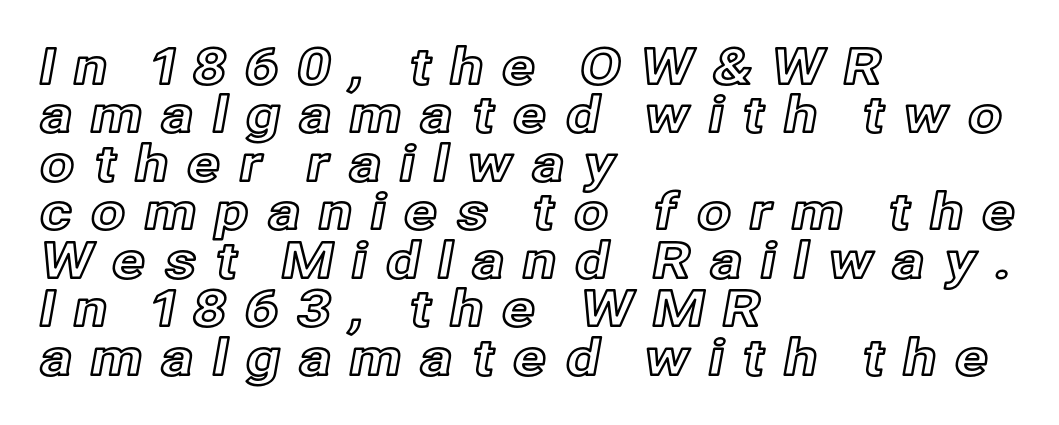
{"width": "normal", "x_height": "medium", "monospaced": "no", "underline": "no", "align": "left", "line_spacing": "tight", "line_spacing_ratio": 0.97, "letter_spacing": "wide", "letter_spacing_em": 0.35, "glyph_px": 50}
